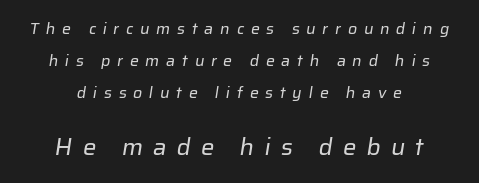
Q: Is the text bold? A: No.
Q: Is the text underlined? A: No.
Q: How is the paragraph aligned? A: Centered.
Q: Is the spacing between letters normal or unusually wide? A: Unusually wide.
Q: Is the spacing between lines tight, normal or loose? A: Loose.
Q: Which block of text is set in a larger size, the first (top) or the second (bottom)? A: The second (bottom) one.
